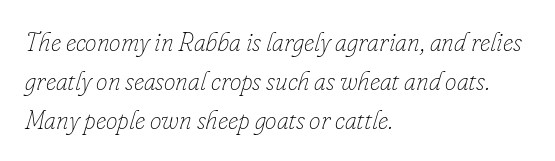
{"italic": "yes", "lean": "right", "slant_degrees": 16, "bold": "no", "underline": "no", "align": "left", "line_spacing": "normal", "line_spacing_ratio": 1.5, "letter_spacing": "normal", "letter_spacing_em": 0.0, "glyph_px": 26}
